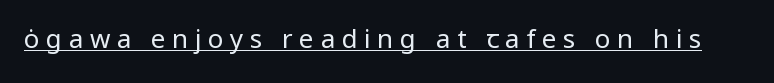
Q: Is the text bold? A: No.
Q: Is the text italic (slanted)? A: No, it is upright.
Q: Is the text underlined? A: Yes.
Q: Is the spacing between letters normal or unusually wide? A: Unusually wide.
